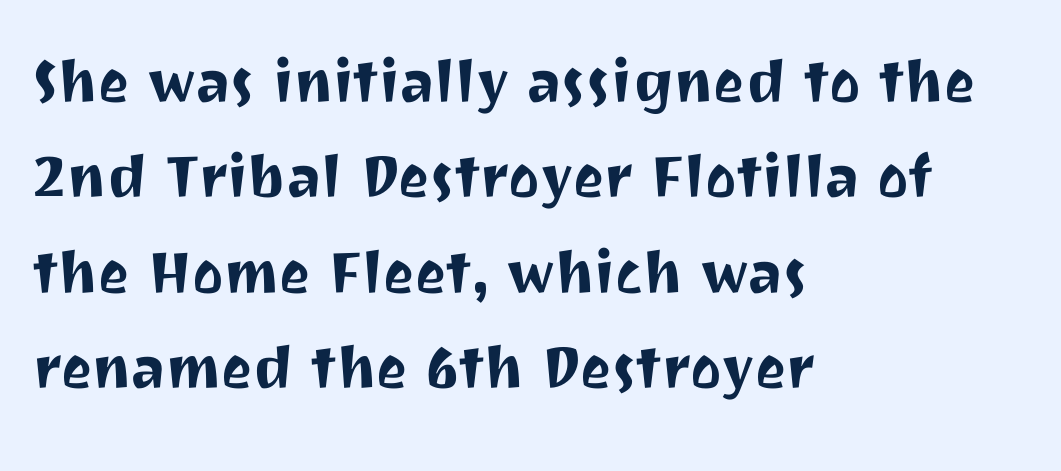
In terms of letterform style, serifs are entirely absent. The face used here is proportionally spaced, like ordinary book or web type. Alignment: flush left. A clean baseline with only descenders dipping below it. Letter spacing: default.
